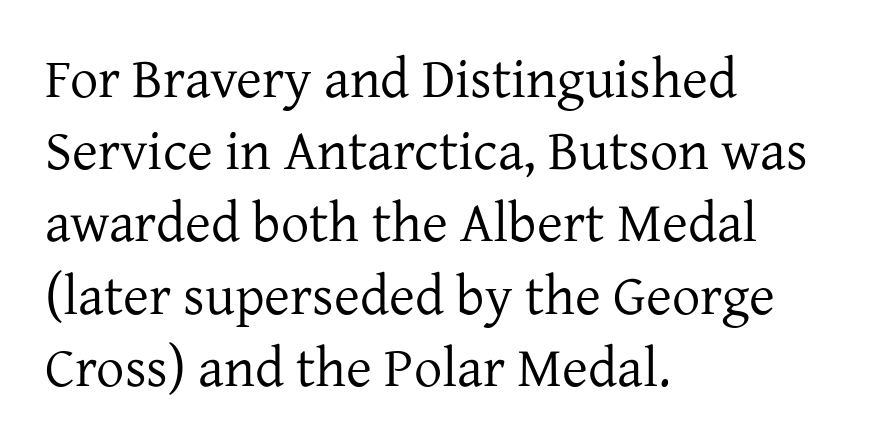
The image shows 56 px regular-weight serif type, upright; set left-aligned, normal line spacing (1.29x), normal letter spacing, not underlined; low stroke contrast and a medium x-height.
